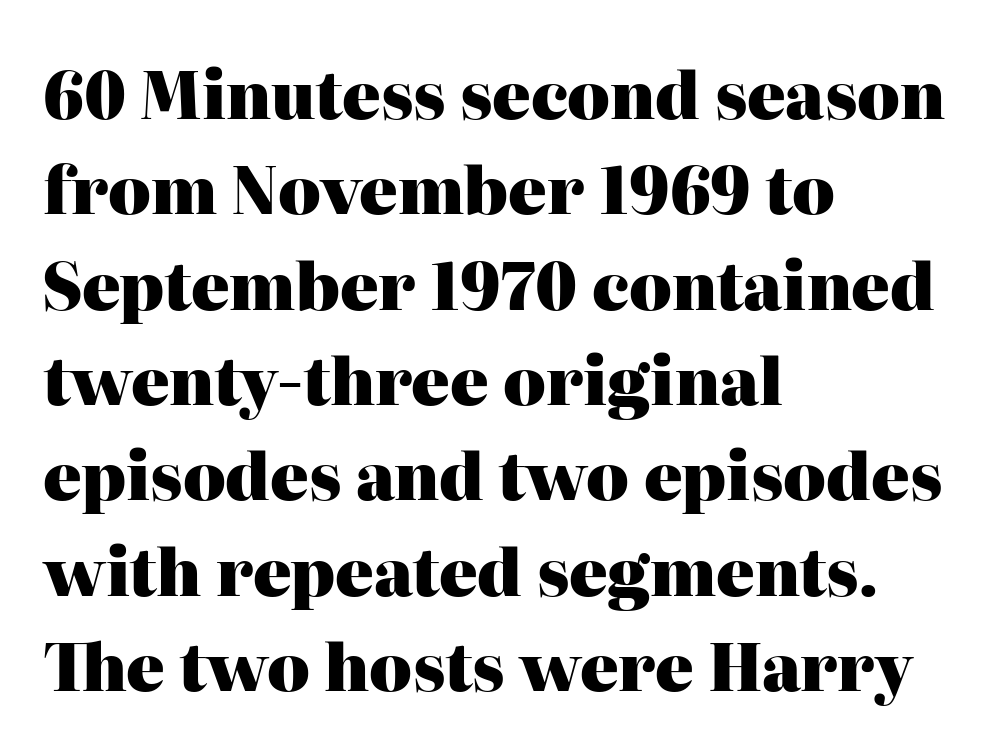
Q: Is the text bold? A: Yes.
Q: Is the text italic (slanted)? A: No, it is upright.
Q: Is the typeface a serif or a sans-serif typeface? A: Serif.
Q: Is the text underlined? A: No.
Q: How is the paragraph aligned? A: Left-aligned.
Q: Is the spacing between letters normal or unusually wide? A: Normal.
Q: Is the spacing between lines tight, normal or loose? A: Normal.
Q: Width (condensed, normal, or wide)? A: Normal.
Q: Stroke contrast? A: High.
Q: x-height? A: Medium.
Q: Monospaced? A: No.
